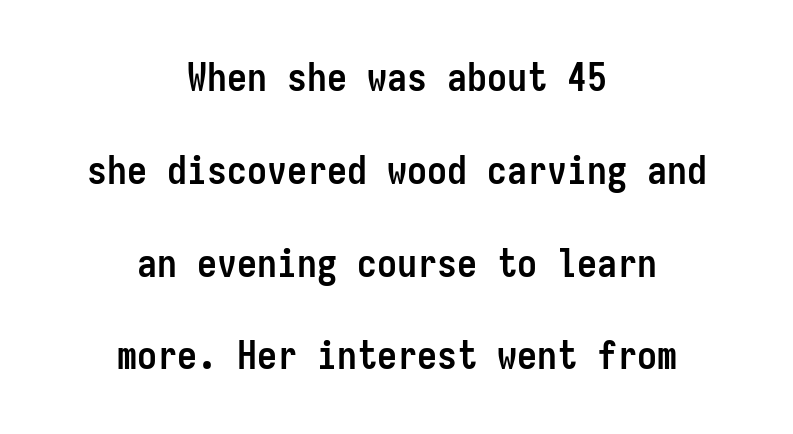
The image shows 40 px semibold, condensed sans-serif type, upright, monospaced; set centered, loose line spacing (2.32x), normal letter spacing, not underlined; low stroke contrast and a medium x-height.
